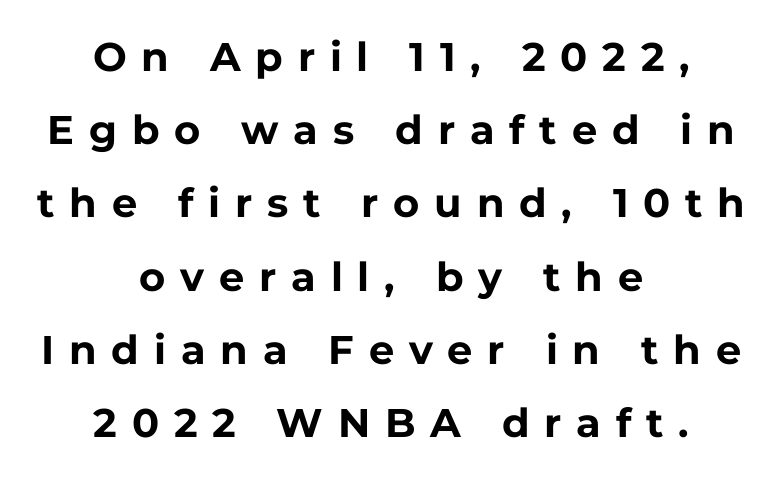
The image shows 40 px bold sans-serif type, upright; set centered, line spacing 1.83x, unusually wide letter spacing (+0.37 em), not underlined; low stroke contrast and a medium x-height.
